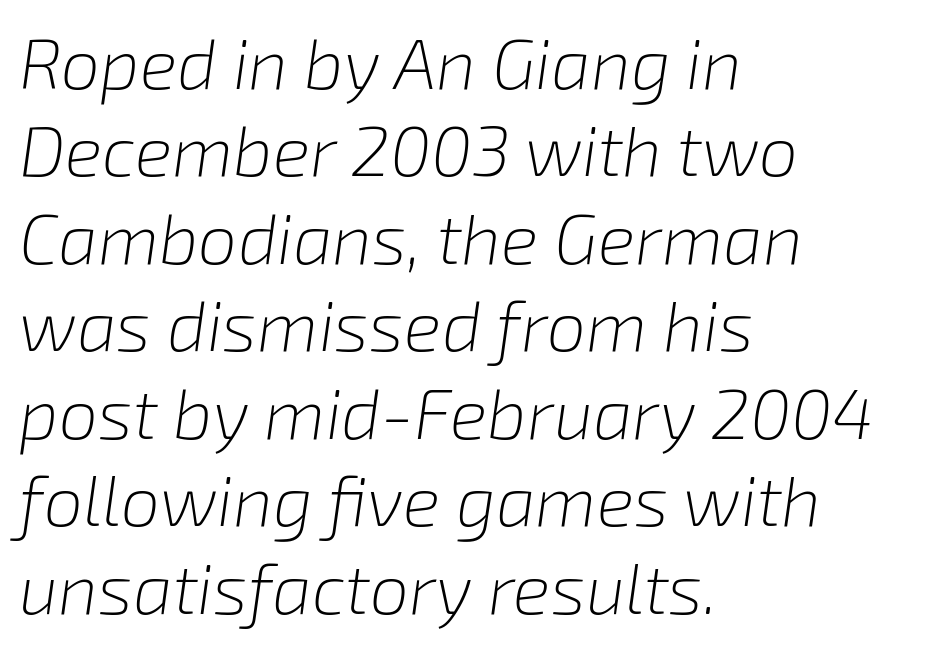
Q: Is the text bold? A: No.
Q: Is the text italic (slanted)? A: Yes, it leans right by about 8 degrees.
Q: Is the text underlined? A: No.
Q: How is the paragraph aligned? A: Left-aligned.
Q: Is the spacing between letters normal or unusually wide? A: Normal.
Q: Is the spacing between lines tight, normal or loose? A: Normal.
Q: Width (condensed, normal, or wide)? A: Normal.
Q: Stroke contrast? A: Low.
Q: x-height? A: Medium.
Q: Monospaced? A: No.
